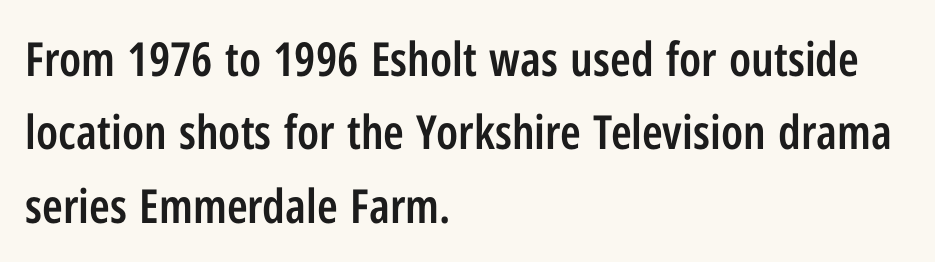
Q: Is the text bold? A: Semi-bold.
Q: Is the text italic (slanted)? A: No, it is upright.
Q: Is the typeface a serif or a sans-serif typeface? A: Sans-serif.
Q: Is the text underlined? A: No.
Q: How is the paragraph aligned? A: Left-aligned.
Q: Is the spacing between letters normal or unusually wide? A: Normal.
Q: Is the spacing between lines tight, normal or loose? A: Normal.
Q: Width (condensed, normal, or wide)? A: Condensed.
Q: Stroke contrast? A: Low.
Q: x-height? A: Medium.
Q: Monospaced? A: No.
